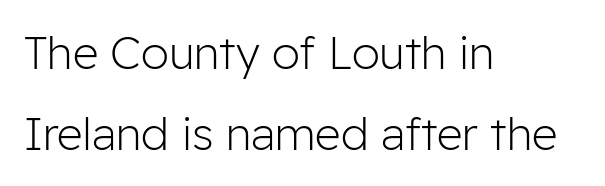
The image shows 45 px light sans-serif type, upright; set left-aligned, line spacing 1.8x, normal letter spacing, not underlined; low stroke contrast and a medium x-height.
